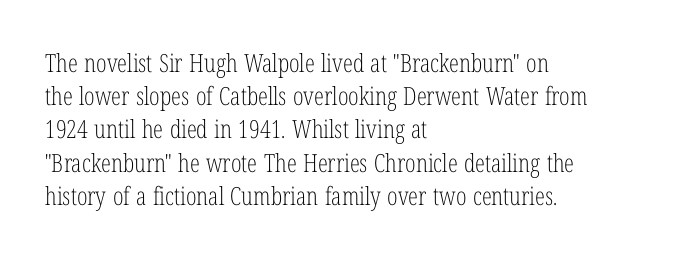
Q: Is the text bold? A: No.
Q: Is the text italic (slanted)? A: No, it is upright.
Q: Is the text underlined? A: No.
Q: How is the paragraph aligned? A: Left-aligned.
Q: Is the spacing between letters normal or unusually wide? A: Normal.
Q: Is the spacing between lines tight, normal or loose? A: Normal.
